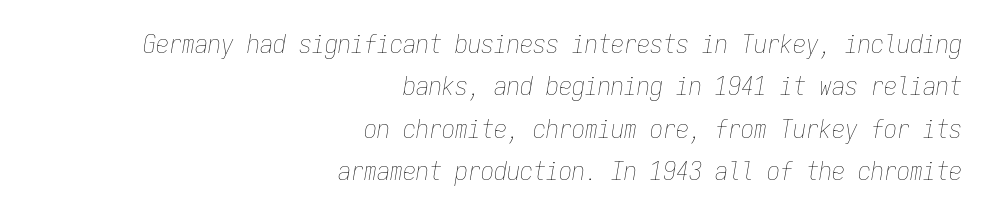
{"italic": "yes", "lean": "right", "slant_degrees": 9, "bold": "no", "underline": "no", "align": "right", "line_spacing": "normal", "line_spacing_ratio": 1.63, "letter_spacing": "normal", "letter_spacing_em": 0.0, "glyph_px": 26}
